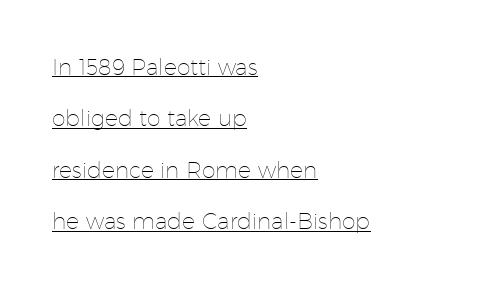
The weight would be labelled regular, book, light, or lighter still. This sample is left-justified, so line endings fall wherever the words run out. No extra tracking has been applied to these lines. Somebody hit Ctrl+U on this one — the words are underlined.
